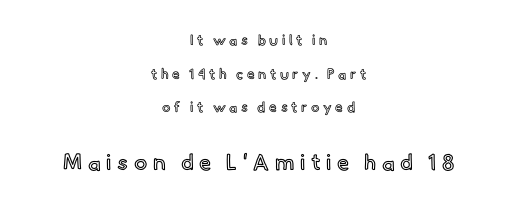
The image shows 22 px text type, upright; set centered, loose line spacing (2.41x), unusually wide letter spacing (+0.26 em), not underlined; the second (bottom) block is 1.57x larger.
